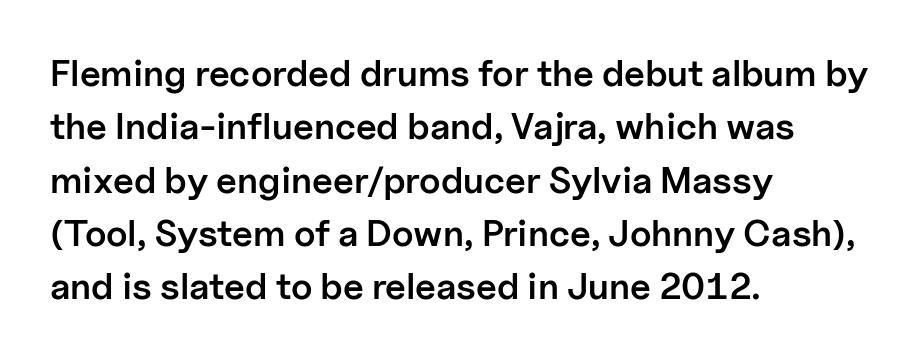
{"serif": "no", "italic": "no", "bold": "semi", "weight": "semibold", "width": "normal", "stroke_contrast": "low", "x_height": "medium", "monospaced": "no", "underline": "no", "align": "left", "line_spacing": "normal", "line_spacing_ratio": 1.44, "letter_spacing": "normal", "letter_spacing_em": 0.0, "glyph_px": 37}
